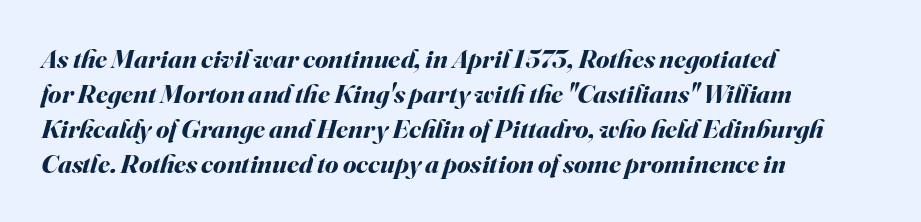
A clean baseline with only descenders dipping below it. The designer left line spacing at the default. Line starts are locked; line ends wander. You could call the tracking neutral — neither tight nor loose. A dark, heavy texture on the line: the type is bold.
